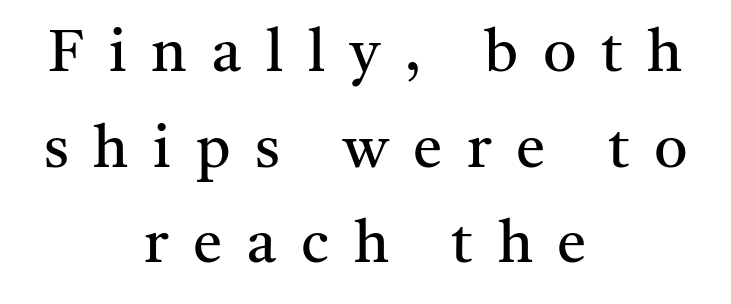
Q: Is the text bold? A: No.
Q: Is the text italic (slanted)? A: No, it is upright.
Q: Is the typeface a serif or a sans-serif typeface? A: Serif.
Q: Is the text underlined? A: No.
Q: How is the paragraph aligned? A: Centered.
Q: Is the spacing between letters normal or unusually wide? A: Unusually wide.
Q: Is the spacing between lines tight, normal or loose? A: Normal.
Q: Width (condensed, normal, or wide)? A: Normal.
Q: Stroke contrast? A: Medium.
Q: x-height? A: Medium.
Q: Monospaced? A: No.
